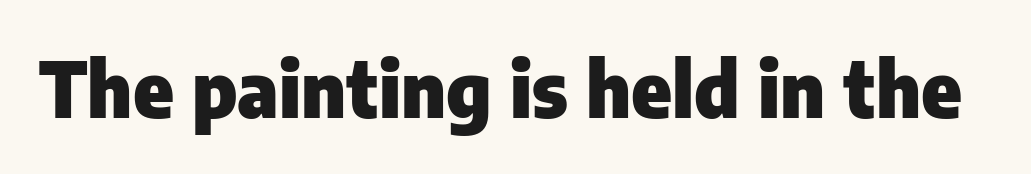
{"serif": "no", "italic": "no", "bold": "yes", "weight": "heavy", "width": "normal", "stroke_contrast": "low", "x_height": "medium", "monospaced": "no", "underline": "no", "letter_spacing": "normal", "letter_spacing_em": 0.0, "glyph_px": 76}
